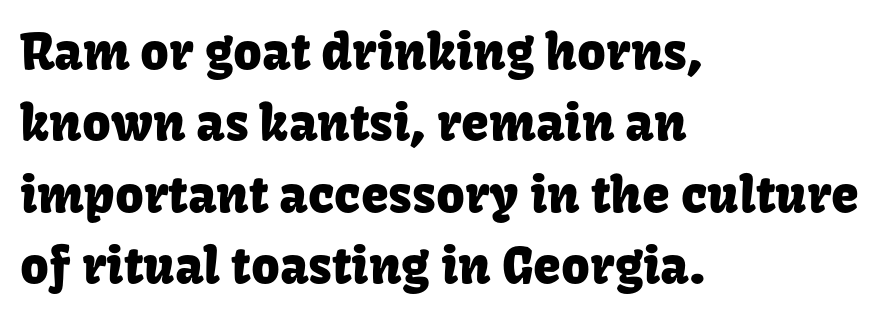
The image shows 50 px sans-serif type, upright; set left-aligned, normal line spacing (1.43x), normal letter spacing, not underlined; low stroke contrast and a medium x-height.
